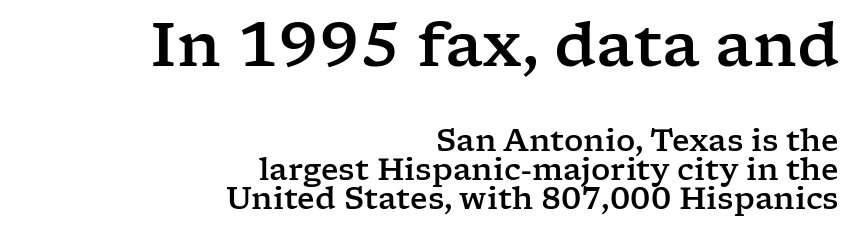
The image shows 61 px wide serif type, upright; set right-aligned, tight line spacing (0.97x), normal letter spacing, not underlined; the first (top) block is 2.03x larger; low stroke contrast and a medium x-height.
